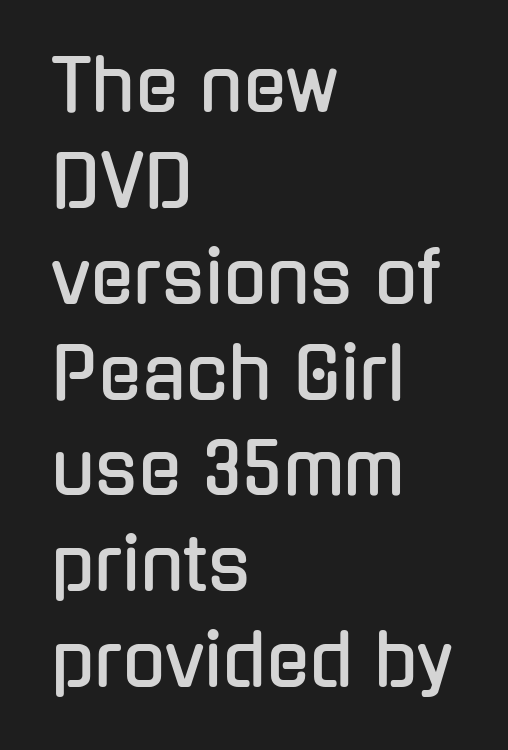
The image shows 71 px condensed sans-serif type, upright; set left-aligned, normal line spacing (1.35x), normal letter spacing, not underlined; low stroke contrast and a medium x-height.
